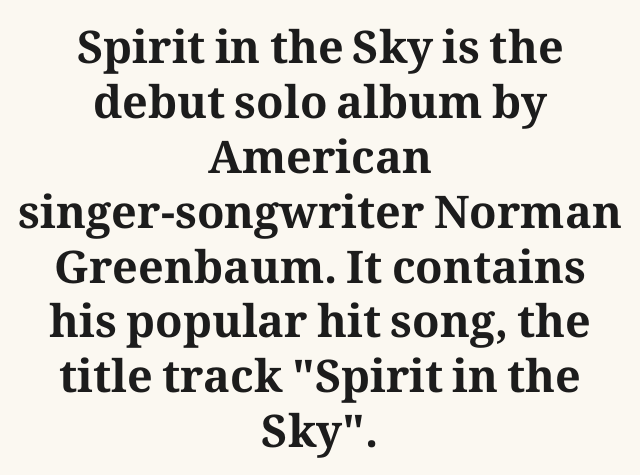
Each line is balanced around a shared central axis. Italic? Not at all — the glyphs are vertical. Glance below the letters and you will spot only blank space. Little horizontal feet cap the strokes, marking this as serif type.
